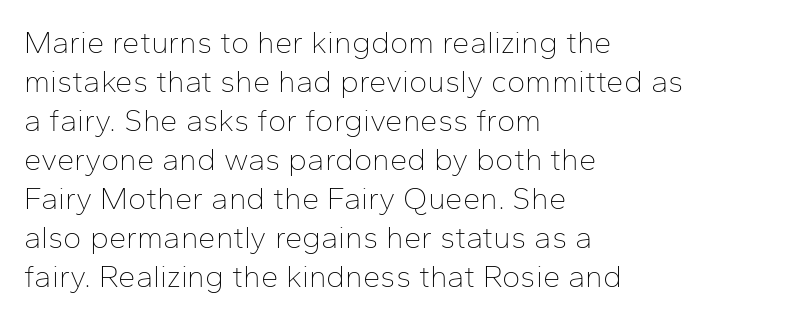
The image shows 31 px thin sans-serif type, upright; set left-aligned, normal line spacing (1.26x), normal letter spacing, not underlined; low stroke contrast and a medium x-height.
